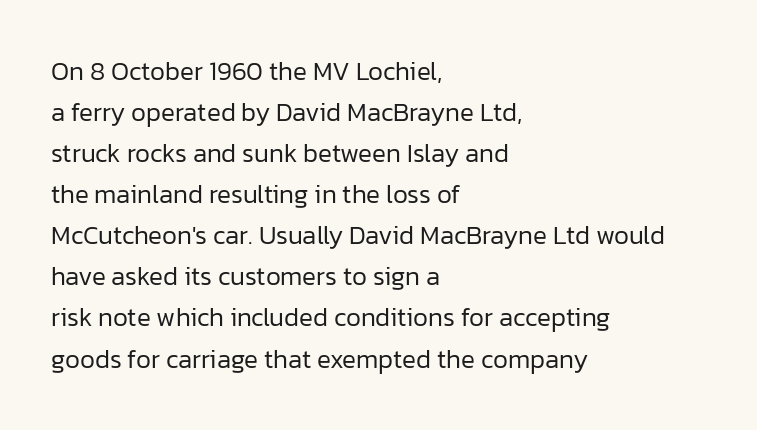
{"italic": "no", "bold": "no", "underline": "no", "align": "left", "line_spacing": "normal", "line_spacing_ratio": 1.58, "letter_spacing": "normal", "letter_spacing_em": 0.0, "glyph_px": 26}
